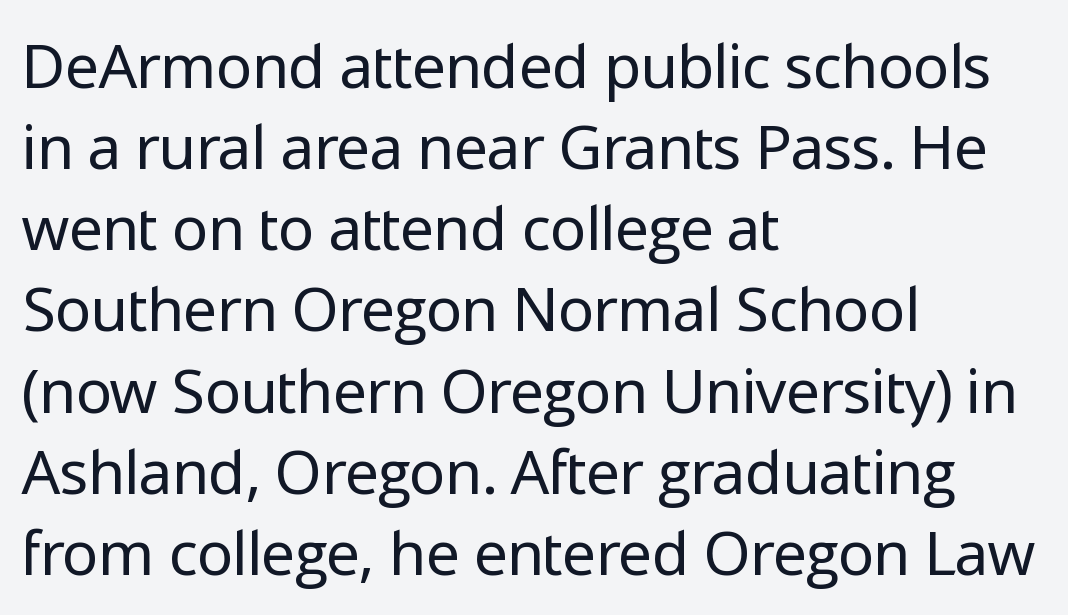
{"serif": "no", "italic": "no", "bold": "no", "weight": "regular", "width": "normal", "stroke_contrast": "low", "x_height": "medium", "monospaced": "no", "underline": "no", "align": "left", "line_spacing": "normal", "line_spacing_ratio": 1.33, "letter_spacing": "normal", "letter_spacing_em": 0.0, "glyph_px": 61}
